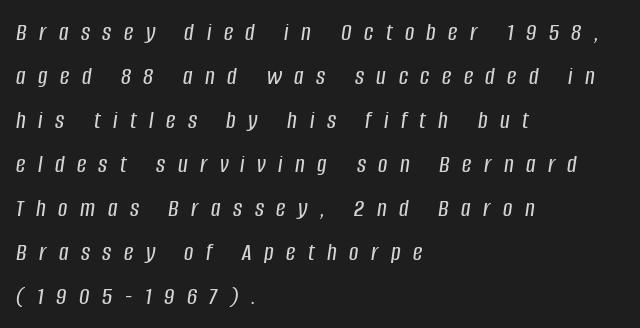
The image shows 26 px text type, italic (leaning right); set left-aligned, normal line spacing (1.69x), unusually wide letter spacing (+0.48 em), not underlined.
